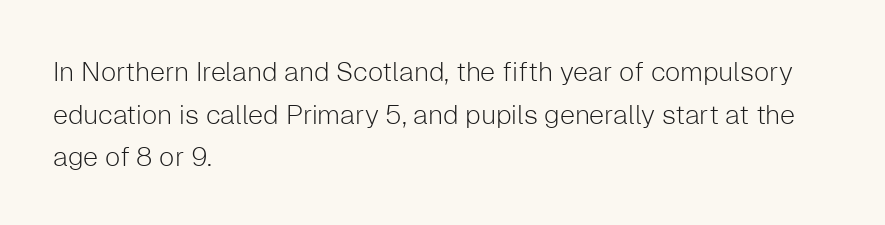
The image shows 27 px text type, upright; set left-aligned, normal line spacing (1.58x), normal letter spacing, not underlined.
